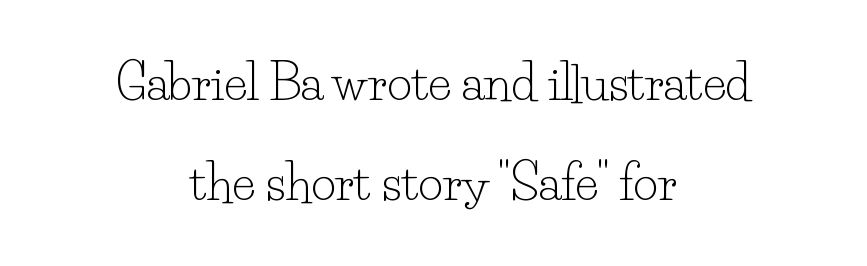
{"serif": "yes", "italic": "no", "bold": "no", "weight": "light", "width": "normal", "stroke_contrast": "low", "x_height": "small", "monospaced": "no", "underline": "no", "align": "center", "line_spacing": "loose", "line_spacing_ratio": 2.09, "letter_spacing": "normal", "letter_spacing_em": 0.0, "glyph_px": 48}
